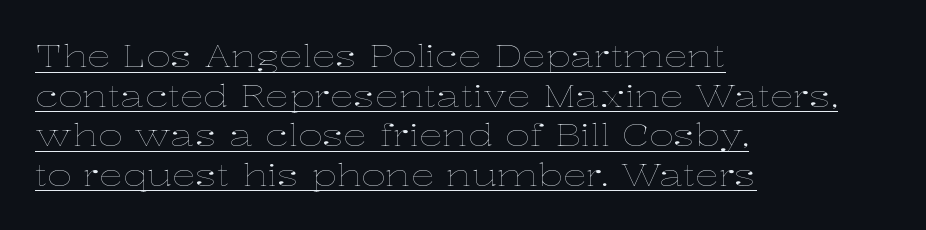
The image shows 30 px thin, wide type, upright; set left-aligned, normal line spacing (1.32x), normal letter spacing, underlined; low stroke contrast and a medium x-height.
